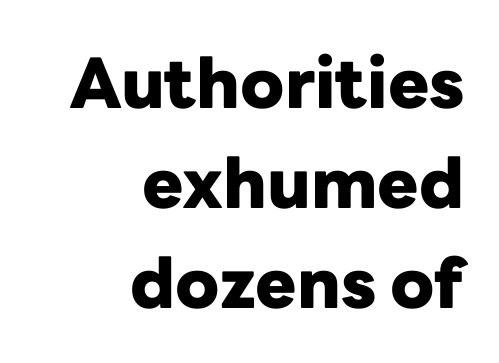
{"serif": "no", "italic": "no", "bold": "yes", "weight": "heavy", "width": "normal", "stroke_contrast": "low", "x_height": "medium", "monospaced": "no", "underline": "no", "align": "right", "line_spacing": "normal", "line_spacing_ratio": 1.45, "letter_spacing": "normal", "letter_spacing_em": 0.0, "glyph_px": 69}
